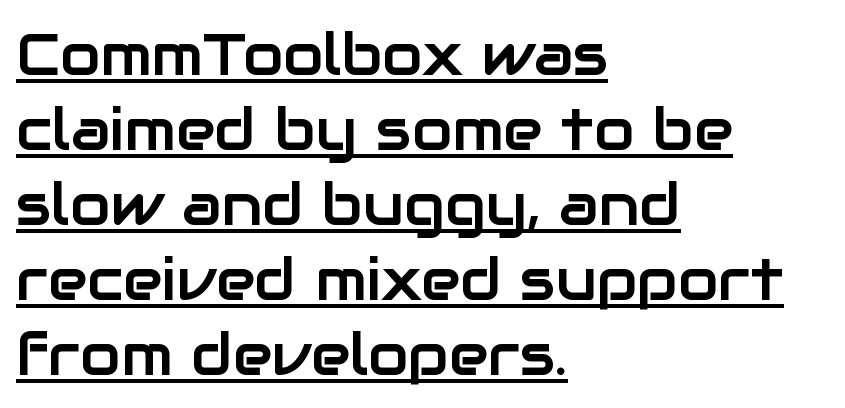
{"serif": "no", "italic": "no", "width": "normal", "stroke_contrast": "low", "x_height": "medium", "monospaced": "no", "underline": "yes", "align": "left", "line_spacing": "normal", "line_spacing_ratio": 1.27, "letter_spacing": "normal", "letter_spacing_em": 0.0, "glyph_px": 59}
